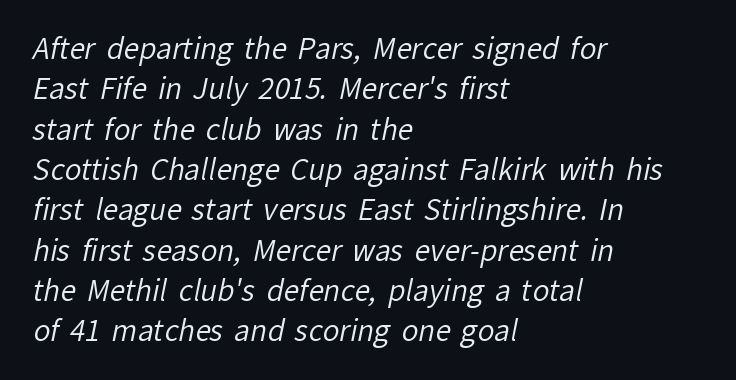
{"serif": "no", "bold": "no", "weight": "regular", "width": "normal", "stroke_contrast": "low", "x_height": "medium", "monospaced": "no", "underline": "no", "align": "left", "line_spacing": "normal", "line_spacing_ratio": 1.44, "letter_spacing": "normal", "letter_spacing_em": 0.0, "glyph_px": 28}
